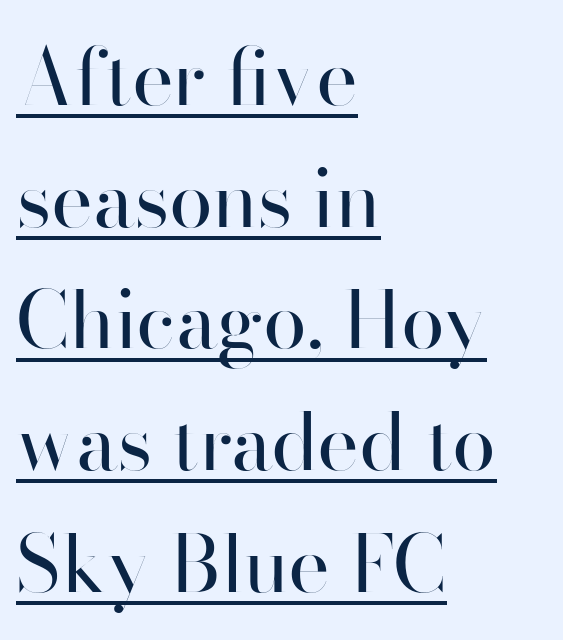
Q: Is the text bold? A: No.
Q: Is the text italic (slanted)? A: No, it is upright.
Q: Is the typeface a serif or a sans-serif typeface? A: Sans-serif.
Q: Is the text underlined? A: Yes.
Q: How is the paragraph aligned? A: Left-aligned.
Q: Is the spacing between letters normal or unusually wide? A: Normal.
Q: Is the spacing between lines tight, normal or loose? A: Normal.
Q: Width (condensed, normal, or wide)? A: Normal.
Q: Stroke contrast? A: High.
Q: x-height? A: Small.
Q: Monospaced? A: No.
